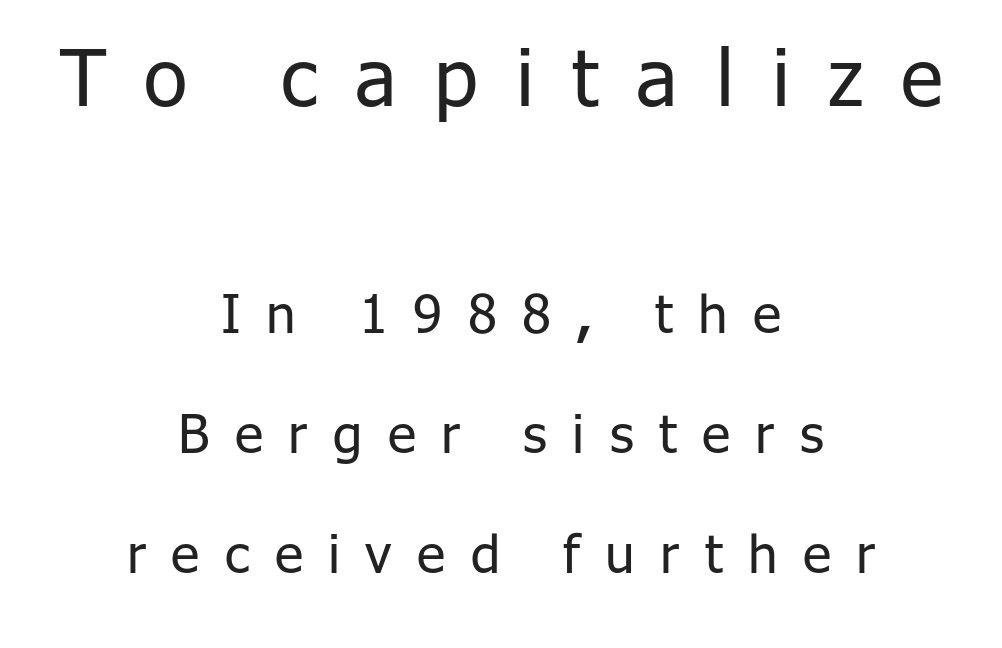
Q: Is the text bold? A: No.
Q: Is the text italic (slanted)? A: No, it is upright.
Q: Is the typeface a serif or a sans-serif typeface? A: Sans-serif.
Q: Is the text underlined? A: No.
Q: How is the paragraph aligned? A: Centered.
Q: Is the spacing between letters normal or unusually wide? A: Unusually wide.
Q: Is the spacing between lines tight, normal or loose? A: Loose.
Q: Which block of text is set in a larger size, the first (top) or the second (bottom)? A: The first (top) one.
Q: Width (condensed, normal, or wide)? A: Normal.
Q: Stroke contrast? A: Low.
Q: x-height? A: Medium.
Q: Monospaced? A: No.
